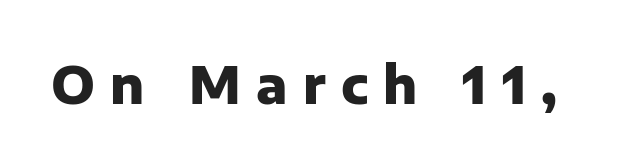
The image shows 51 px heavy sans-serif type, upright; set unusually wide letter spacing (+0.3 em), not underlined; low stroke contrast and a medium x-height.
